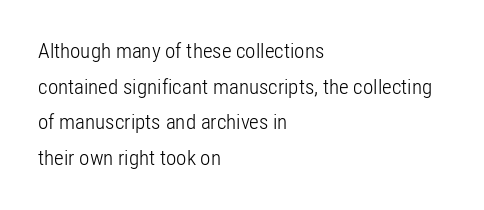
{"italic": "no", "bold": "no", "underline": "no", "align": "left", "line_spacing": "normal", "line_spacing_ratio": 1.7, "letter_spacing": "normal", "letter_spacing_em": 0.0, "glyph_px": 21}
